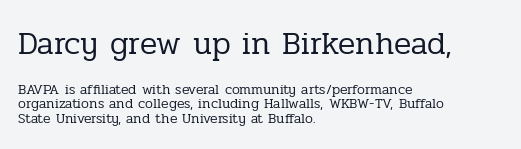
The image shows 32 px regular-weight serif type, upright; set left-aligned, tight line spacing (1.06x), normal letter spacing, not underlined; the first (top) block is 2.29x larger; low stroke contrast and a medium x-height.
